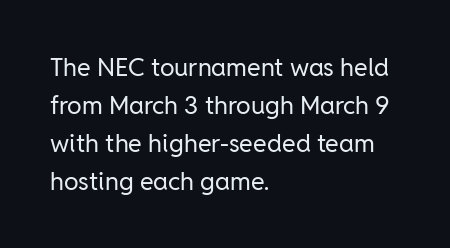
{"italic": "no", "bold": "no", "underline": "no", "align": "left", "line_spacing": "normal", "line_spacing_ratio": 1.52, "letter_spacing": "normal", "letter_spacing_em": 0.0, "glyph_px": 25}
